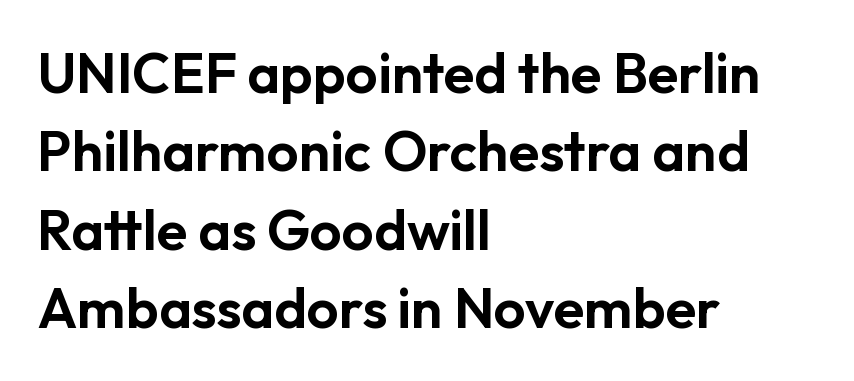
The image shows 56 px sans-serif type, upright; set left-aligned, normal line spacing (1.4x), normal letter spacing, not underlined; low stroke contrast and a medium x-height.
